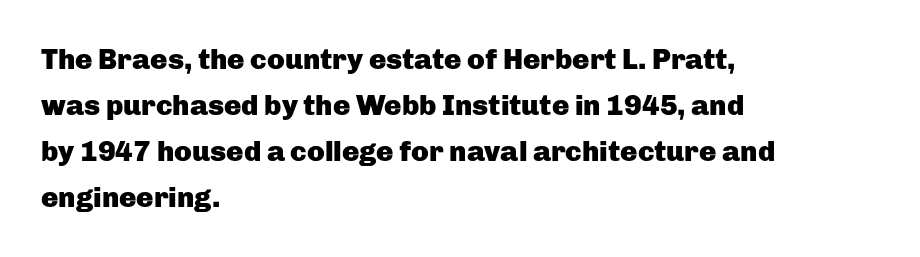
The words here are not underlined. Compared with typical paragraphs, the rows here are spaced about the same. The letters carry no serifs — their stems end cleanly without finishing strokes. Every character sits straight up, as roman type does. These lines are set flush left with a ragged right edge. Letter spacing: default.
